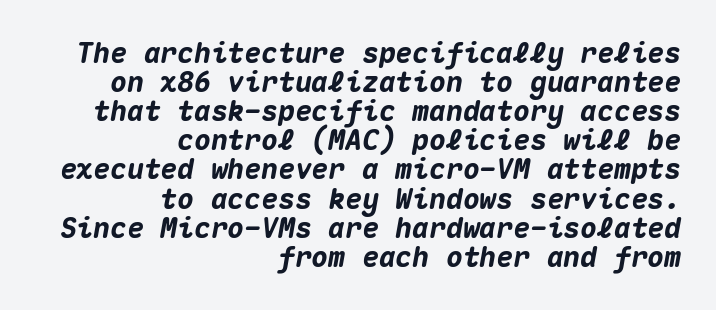
The gaps between neighbouring characters are ordinary and unremarkable. Notice how thick the strokes are: this is what a full bold looks like. The axis of the letterforms is tilted away from vertical. A bare baseline throughout the passage. The rendering uses a small line-height, squeezing the rows.
